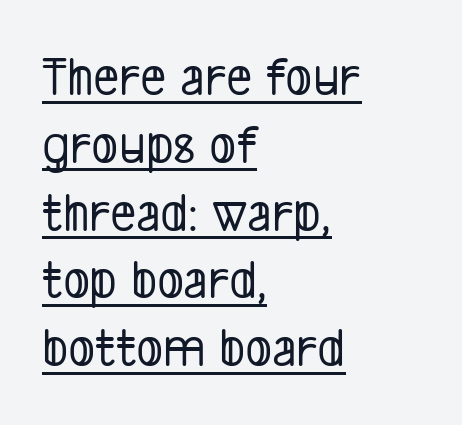
The type family on display is of the sans-serif kind. These lines are rendered in a variable-pitch font. Notice how a bar underscores the lettering throughout. This rendering leaves character spacing at its baseline value. The paragraph shown leans on its left margin.
